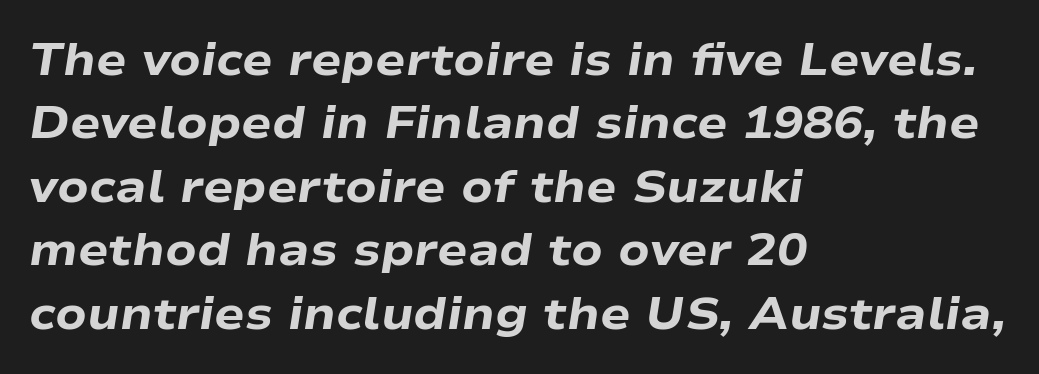
Q: Is the text bold? A: Yes.
Q: Is the text italic (slanted)? A: Yes, it leans right by about 9 degrees.
Q: Is the text underlined? A: No.
Q: How is the paragraph aligned? A: Left-aligned.
Q: Is the spacing between letters normal or unusually wide? A: Normal.
Q: Is the spacing between lines tight, normal or loose? A: Normal.
Q: Width (condensed, normal, or wide)? A: Wide.
Q: Stroke contrast? A: Low.
Q: x-height? A: Medium.
Q: Monospaced? A: No.
